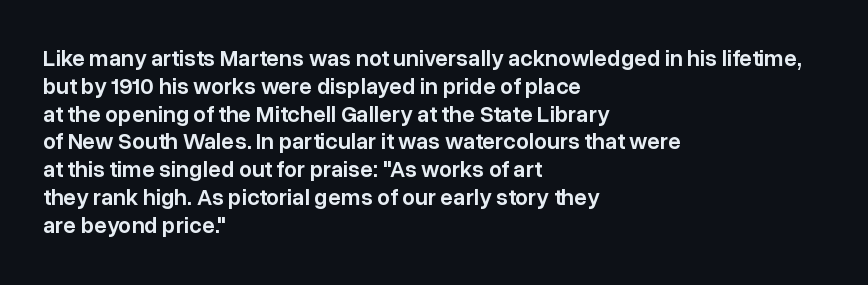
Q: Is the text bold? A: Semi-bold.
Q: Is the text italic (slanted)? A: No, it is upright.
Q: Is the text underlined? A: No.
Q: How is the paragraph aligned? A: Left-aligned.
Q: Is the spacing between letters normal or unusually wide? A: Normal.
